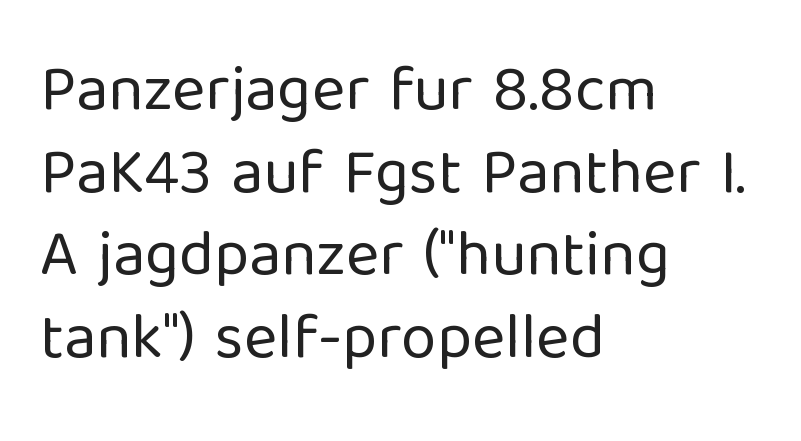
{"serif": "no", "italic": "no", "bold": "no", "weight": "regular", "width": "normal", "stroke_contrast": "low", "x_height": "medium", "monospaced": "no", "underline": "no", "align": "left", "line_spacing": "normal", "line_spacing_ratio": 1.29, "letter_spacing": "normal", "letter_spacing_em": 0.0, "glyph_px": 64}
